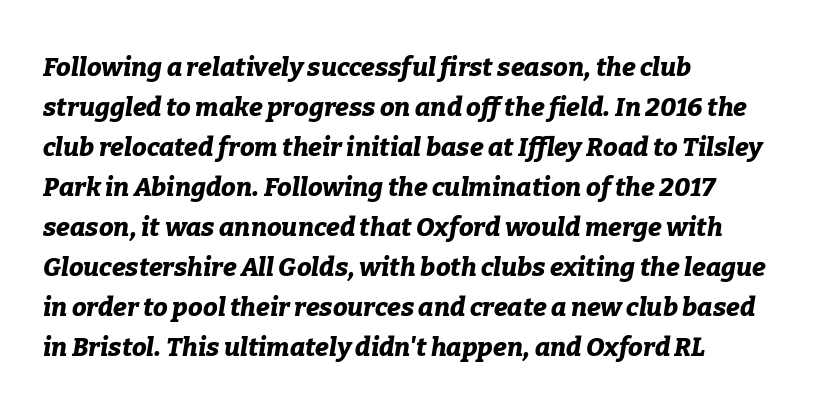
{"italic": "yes", "lean": "right", "slant_degrees": 9, "bold": "yes", "underline": "no", "align": "left", "line_spacing": "normal", "line_spacing_ratio": 1.54, "letter_spacing": "normal", "letter_spacing_em": 0.0, "glyph_px": 26}
